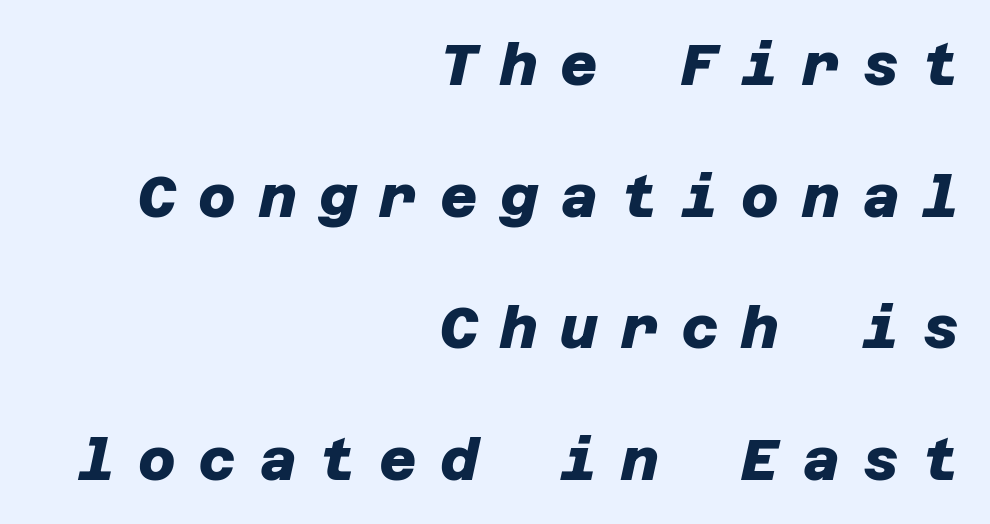
Q: Is the text bold? A: Yes.
Q: Is the typeface a serif or a sans-serif typeface? A: Sans-serif.
Q: Is the text underlined? A: No.
Q: How is the paragraph aligned? A: Right-aligned.
Q: Is the spacing between letters normal or unusually wide? A: Unusually wide.
Q: Is the spacing between lines tight, normal or loose? A: Loose.
Q: Width (condensed, normal, or wide)? A: Normal.
Q: Stroke contrast? A: Low.
Q: x-height? A: Large.
